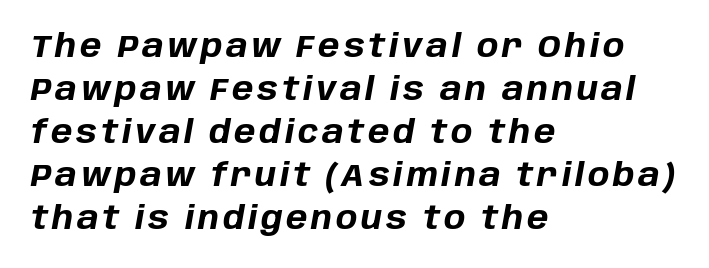
Proportional: the letters do not fall into vertical columns. Nobody drew a line under any word here. Horizontal alignment here is leftward, the default for most running prose. The characters look thick and weighty, a clear bold. Looking at the ascenders, they clearly lean.
